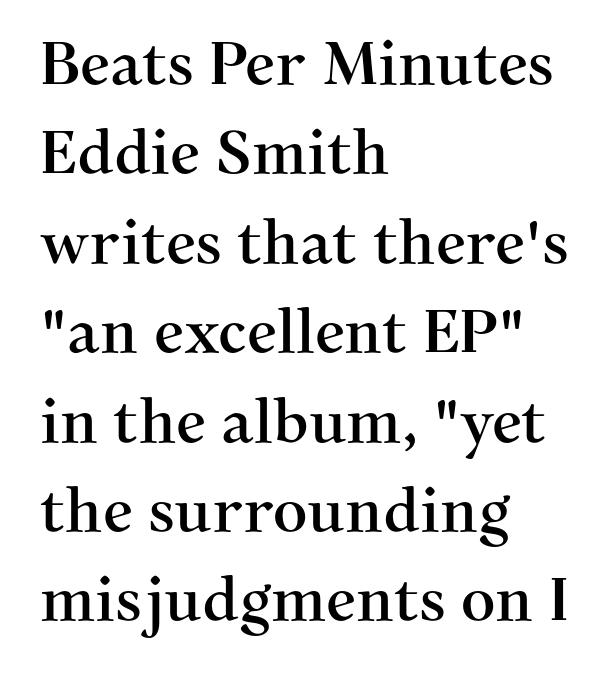
Q: Is the text italic (slanted)? A: No, it is upright.
Q: Is the typeface a serif or a sans-serif typeface? A: Serif.
Q: Is the text underlined? A: No.
Q: How is the paragraph aligned? A: Left-aligned.
Q: Is the spacing between letters normal or unusually wide? A: Normal.
Q: Is the spacing between lines tight, normal or loose? A: Normal.
Q: Width (condensed, normal, or wide)? A: Normal.
Q: Stroke contrast? A: Medium.
Q: x-height? A: Medium.
Q: Monospaced? A: No.
